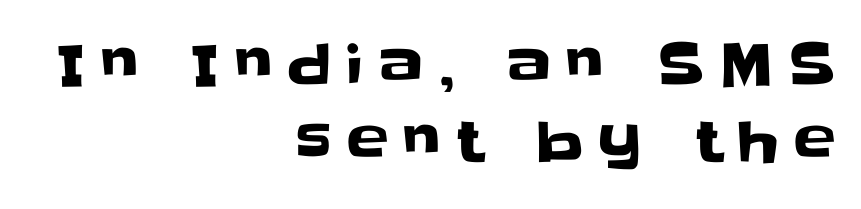
Here the designer chose a conventional face with non-uniform glyph widths. Unlike italic type, these characters show no tilt at all. Between one letter and the next there's a generous, obvious gap. No word sits above an underline. Type style note: lacks serifs.
